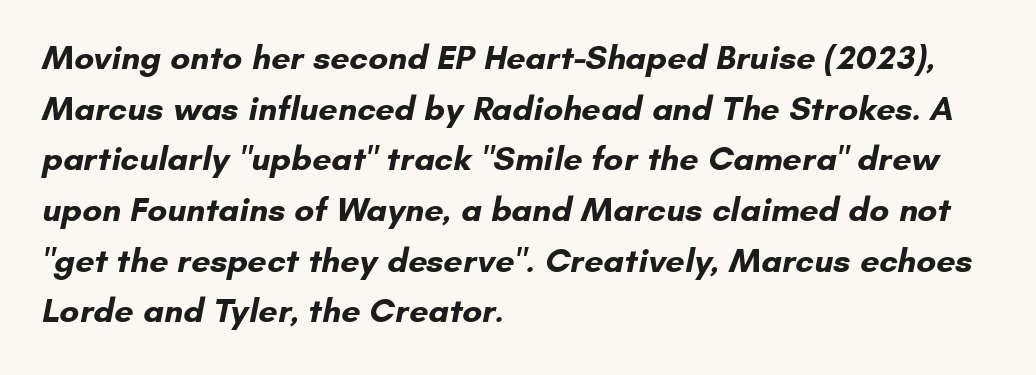
{"serif": "no", "bold": "yes", "weight": "bold", "width": "normal", "stroke_contrast": "low", "x_height": "small", "monospaced": "no", "underline": "no", "align": "left", "line_spacing": "normal", "line_spacing_ratio": 1.49, "letter_spacing": "normal", "letter_spacing_em": 0.0, "glyph_px": 34}
